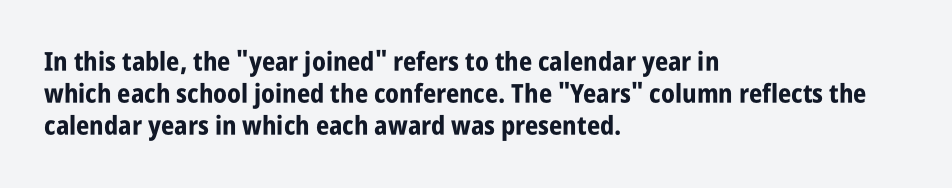
Q: Is the text bold? A: Yes.
Q: Is the text italic (slanted)? A: No, it is upright.
Q: Is the text underlined? A: No.
Q: How is the paragraph aligned? A: Left-aligned.
Q: Is the spacing between letters normal or unusually wide? A: Normal.
